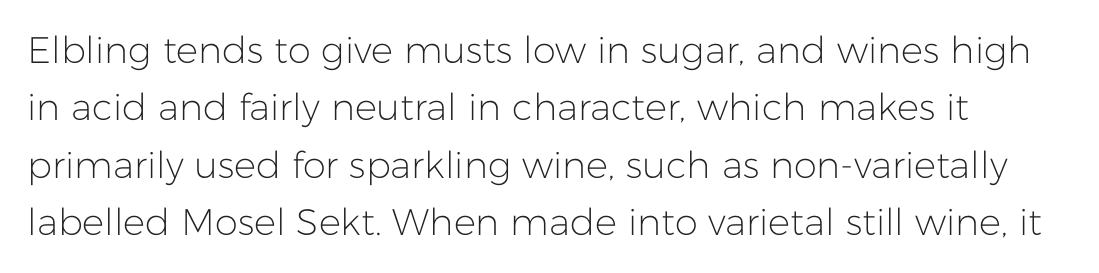
The image shows 37 px light sans-serif type, upright; set normal line spacing (1.55x), normal letter spacing, not underlined; low stroke contrast and a medium x-height.
